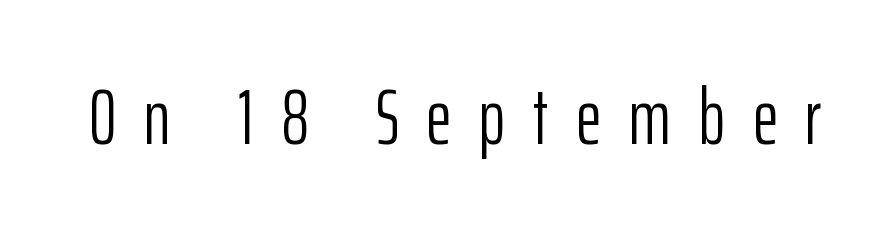
Q: Is the text bold? A: No.
Q: Is the text italic (slanted)? A: No, it is upright.
Q: Is the typeface a serif or a sans-serif typeface? A: Sans-serif.
Q: Is the text underlined? A: No.
Q: Is the spacing between letters normal or unusually wide? A: Unusually wide.
Q: Width (condensed, normal, or wide)? A: Condensed.
Q: Stroke contrast? A: Low.
Q: x-height? A: Medium.
Q: Monospaced? A: No.
